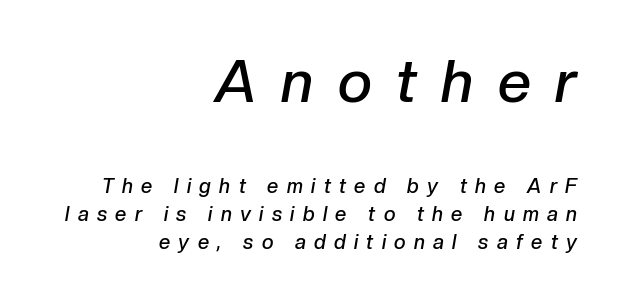
Q: Is the text bold? A: Semi-bold.
Q: Is the text italic (slanted)? A: Yes, it leans right by about 10 degrees.
Q: Is the text underlined? A: No.
Q: How is the paragraph aligned? A: Right-aligned.
Q: Is the spacing between letters normal or unusually wide? A: Unusually wide.
Q: Is the spacing between lines tight, normal or loose? A: Normal.
Q: Which block of text is set in a larger size, the first (top) or the second (bottom)? A: The first (top) one.
Q: Width (condensed, normal, or wide)? A: Normal.
Q: Stroke contrast? A: Low.
Q: x-height? A: Medium.
Q: Monospaced? A: No.
